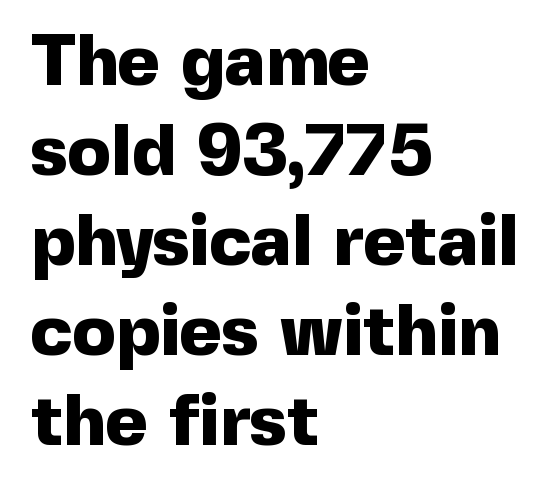
{"serif": "no", "italic": "no", "bold": "yes", "weight": "heavy", "width": "normal", "x_height": "medium", "monospaced": "no", "underline": "no", "align": "left", "line_spacing": "normal", "line_spacing_ratio": 1.25, "letter_spacing": "normal", "letter_spacing_em": 0.0, "glyph_px": 72}
